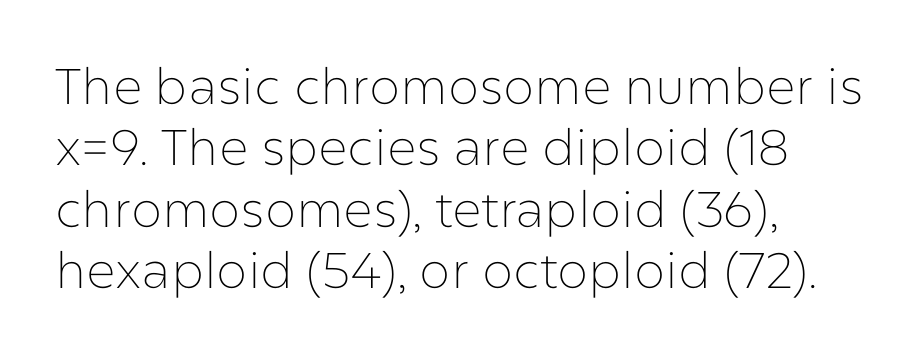
{"serif": "no", "italic": "no", "bold": "no", "weight": "thin", "width": "normal", "stroke_contrast": "low", "x_height": "medium", "monospaced": "no", "underline": "no", "align": "left", "line_spacing_ratio": 1.23, "letter_spacing": "normal", "letter_spacing_em": 0.0, "glyph_px": 50}
